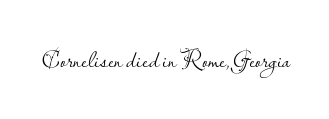
{"bold": "no", "underline": "no", "letter_spacing": "normal", "letter_spacing_em": 0.0, "glyph_px": 25}
